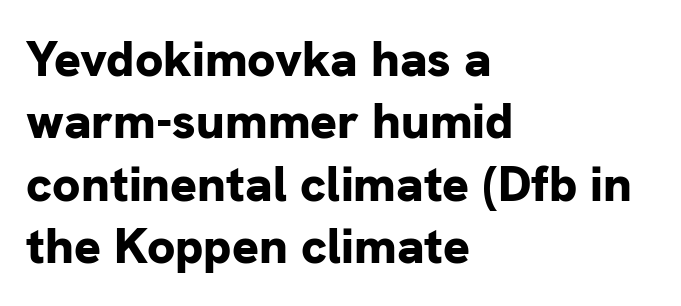
{"serif": "no", "italic": "no", "bold": "yes", "weight": "bold", "width": "normal", "stroke_contrast": "low", "x_height": "medium", "monospaced": "no", "underline": "no", "align": "left", "line_spacing": "normal", "line_spacing_ratio": 1.25, "letter_spacing": "normal", "letter_spacing_em": 0.0, "glyph_px": 50}
